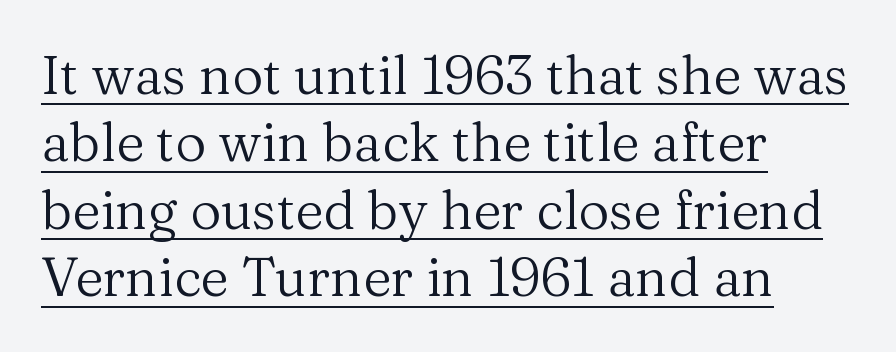
The image shows 54 px regular-weight serif type, upright; set left-aligned, normal line spacing (1.25x), normal letter spacing, underlined; medium stroke contrast and a medium x-height.
